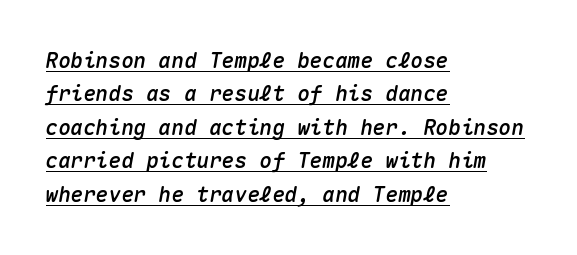
{"italic": "yes", "lean": "right", "slant_degrees": 10, "underline": "yes", "align": "left", "line_spacing": "normal", "line_spacing_ratio": 1.59, "letter_spacing": "normal", "letter_spacing_em": 0.0, "glyph_px": 21}
